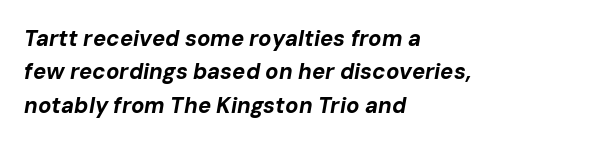
Q: Is the text bold? A: Yes.
Q: Is the text italic (slanted)? A: Yes, it leans right by about 10 degrees.
Q: Is the text underlined? A: No.
Q: How is the paragraph aligned? A: Left-aligned.
Q: Is the spacing between letters normal or unusually wide? A: Normal.
Q: Is the spacing between lines tight, normal or loose? A: Normal.
